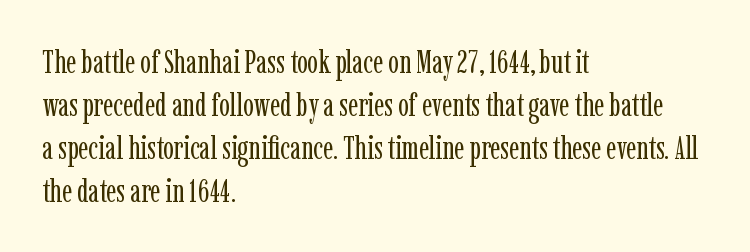
Weight: in the light-to-regular range. All the whitespace from short lines collects on the right. Any mark beneath the type? The region is blank. The leading is moderate, giving the passage an even texture. Varying glyph widths throughout — classic text-font behaviour.
